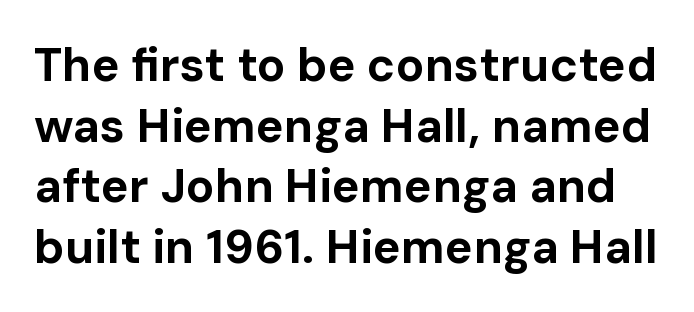
{"serif": "no", "italic": "no", "bold": "yes", "weight": "bold", "width": "normal", "stroke_contrast": "low", "x_height": "medium", "monospaced": "no", "underline": "no", "line_spacing": "normal", "line_spacing_ratio": 1.29, "letter_spacing": "normal", "letter_spacing_em": 0.0, "glyph_px": 47}
